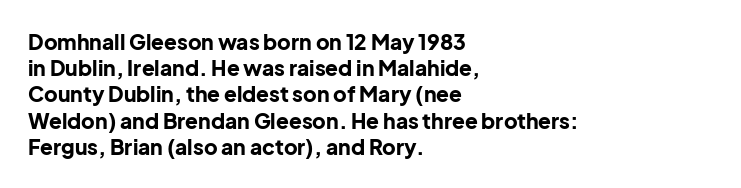
Does the weight exceed regular? Yes, all the way to bold. A typesetter would mark this as roman, not italic. The glyphs are unaccompanied by any horizontal stroke below them. Interline gaps are of average width in this sample. The horizontal fit of the characters is conventional and even.
